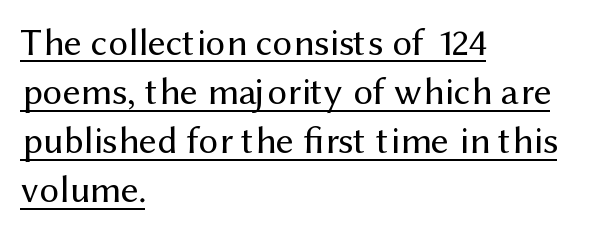
No feet cap the strokes, marking this as sans-serif type. Weight: not bold — regular or lighter. The passage is arranged the way most books set body copy — flush left. Has an underline been added? It has.
